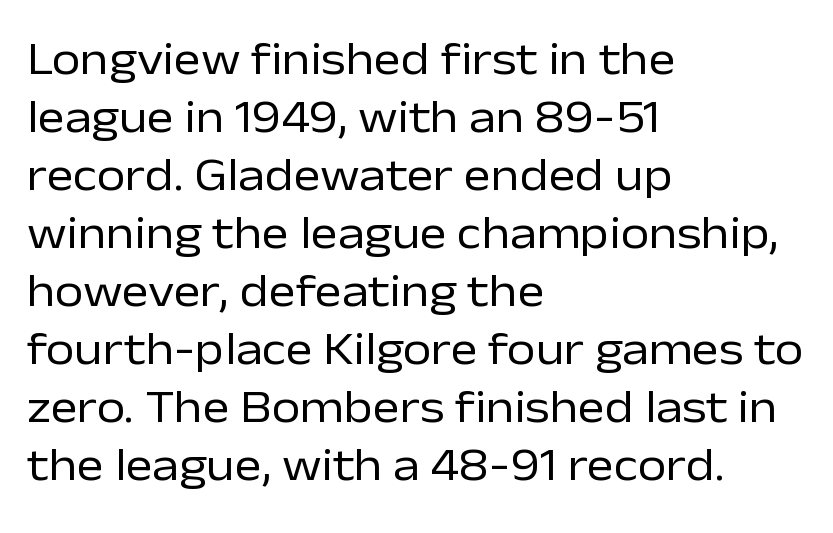
Q: Is the text bold? A: No.
Q: Is the text italic (slanted)? A: No, it is upright.
Q: Is the typeface a serif or a sans-serif typeface? A: Sans-serif.
Q: Is the text underlined? A: No.
Q: How is the paragraph aligned? A: Left-aligned.
Q: Is the spacing between letters normal or unusually wide? A: Normal.
Q: Is the spacing between lines tight, normal or loose? A: Normal.
Q: Width (condensed, normal, or wide)? A: Normal.
Q: Stroke contrast? A: Low.
Q: x-height? A: Medium.
Q: Monospaced? A: No.
